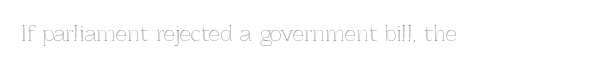
These lines keep a tight, regular rhythm from letter to letter. Unmarked baselines from the first word to the last. Italic: no, the glyphs are upright roman.
